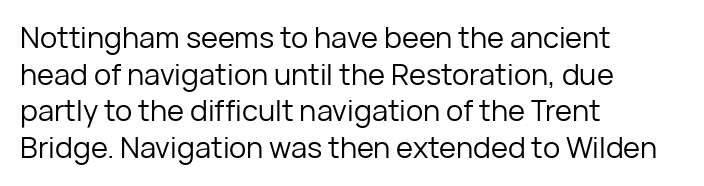
The image shows 29 px regular-weight sans-serif type, upright; set left-aligned, normal line spacing (1.26x), normal letter spacing, not underlined; low stroke contrast and a medium x-height.
